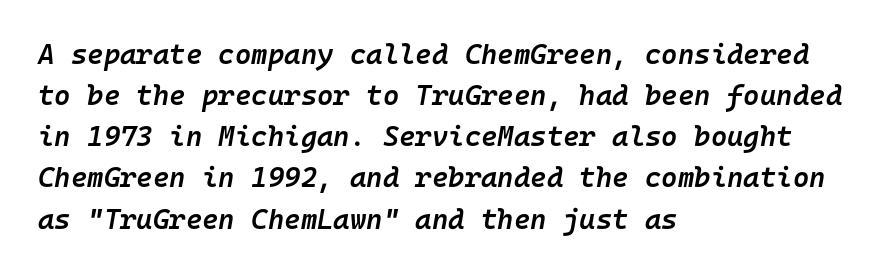
{"italic": "yes", "lean": "right", "slant_degrees": 10, "bold": "semi", "weight": "semibold", "width": "normal", "stroke_contrast": "low", "x_height": "medium", "monospaced": "yes", "underline": "no", "align": "left", "line_spacing": "normal", "line_spacing_ratio": 1.47, "letter_spacing": "normal", "letter_spacing_em": 0.0, "glyph_px": 28}
